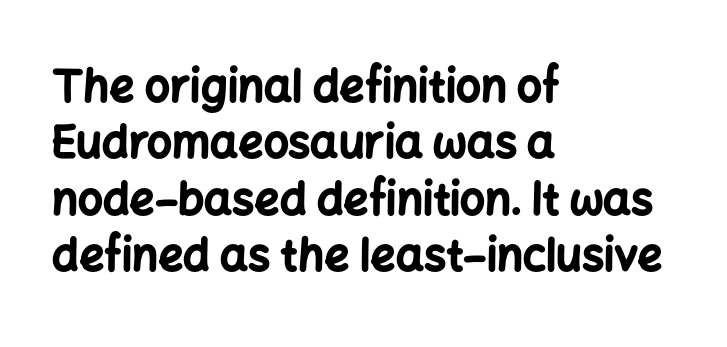
This rendering employs a face without finishing strokes, i.e., a sans-serif. Is there much room between lines? A standard amount, neither cramped nor airy. The words here are not underlined. Note the varied advance widths — an 'i' is clearly narrower than an 'm'. If you drew a line through each stem, it would be perfectly vertical.
